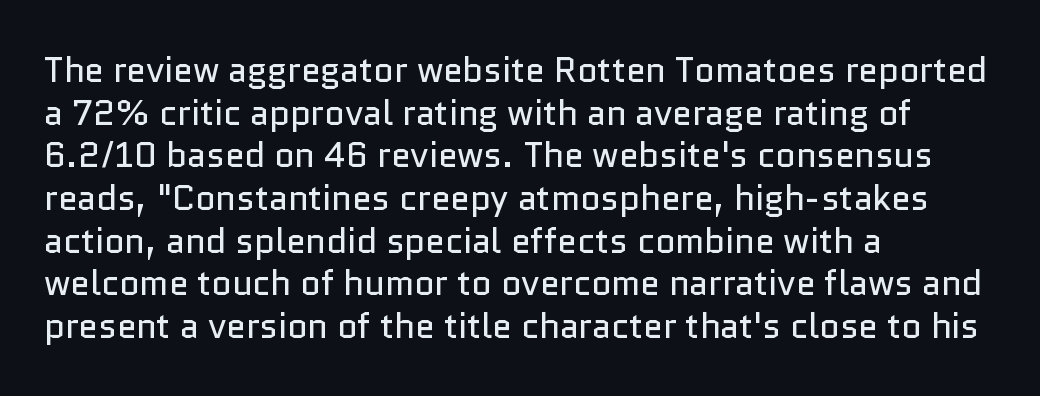
Q: Is the text bold? A: No.
Q: Is the text italic (slanted)? A: No, it is upright.
Q: Is the typeface a serif or a sans-serif typeface? A: Sans-serif.
Q: Is the text underlined? A: No.
Q: How is the paragraph aligned? A: Left-aligned.
Q: Is the spacing between letters normal or unusually wide? A: Normal.
Q: Width (condensed, normal, or wide)? A: Normal.
Q: Stroke contrast? A: Low.
Q: x-height? A: Medium.
Q: Monospaced? A: No.
